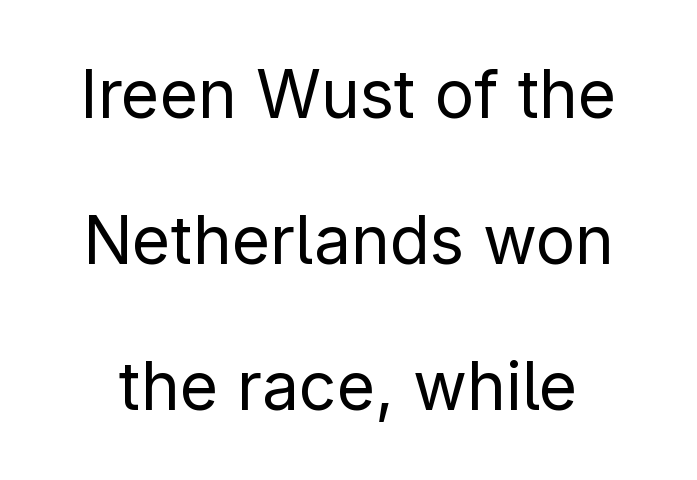
The letters carry no serifs — their stems end cleanly without finishing strokes. Summary of weight: not heavy and not bold. There is no visible air inserted between adjacent glyphs. A typesetter would call this leading open, well beyond the default.
